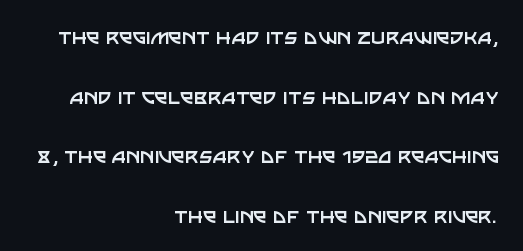
Q: Is the text bold? A: No.
Q: Is the text italic (slanted)? A: No, it is upright.
Q: Is the text underlined? A: No.
Q: How is the paragraph aligned? A: Right-aligned.
Q: Is the spacing between letters normal or unusually wide? A: Normal.
Q: Is the spacing between lines tight, normal or loose? A: Loose.
